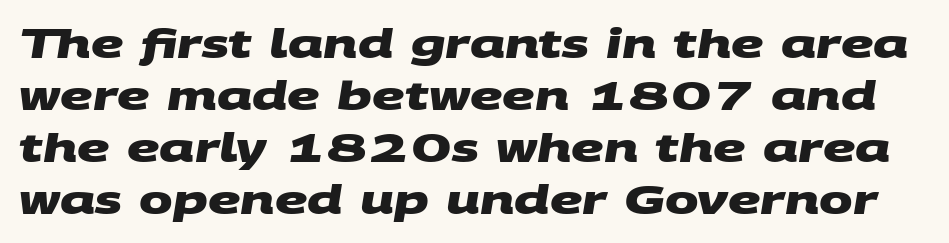
Q: Is the text bold? A: Yes.
Q: Is the typeface a serif or a sans-serif typeface? A: Sans-serif.
Q: Is the text underlined? A: No.
Q: Is the spacing between letters normal or unusually wide? A: Normal.
Q: Is the spacing between lines tight, normal or loose? A: Normal.
Q: Width (condensed, normal, or wide)? A: Wide.
Q: Stroke contrast? A: Medium.
Q: x-height? A: Large.
Q: Monospaced? A: No.
